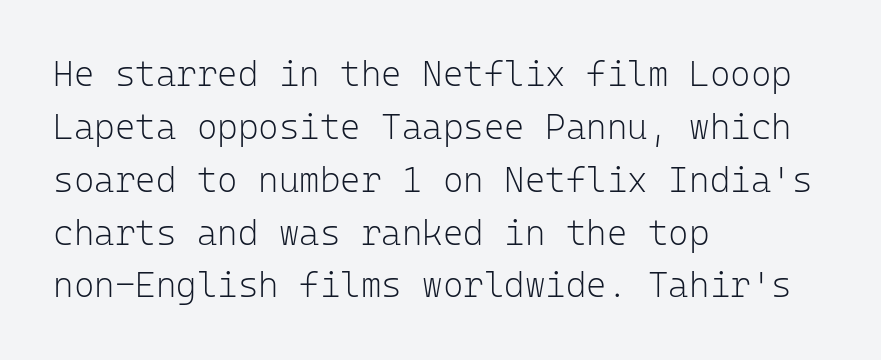
A roman cut, with each character standing at attention. Check under the words: just untouched page. This sample is left-justified, so line endings fall wherever the words run out. Quick note: interline space is typical. Characters follow at the spacing the type designer built in. Is this a heavy cut? Hardly; it is regular or lighter.
